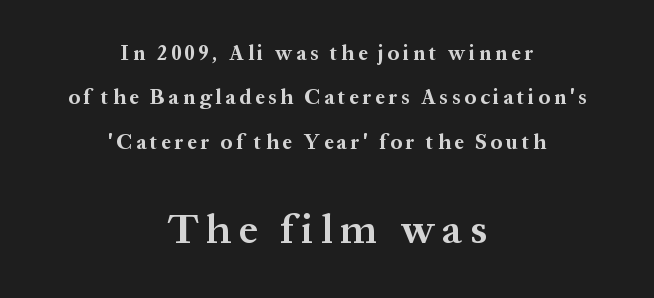
Serif or sans? Serif — the stroke terminals have little feet. Top chunk: small. Bottom chunk: large. These lines are rendered in a variable-pitch font. Vertical strokes here are truly vertical. The strokes are fattened all the way to bold.
